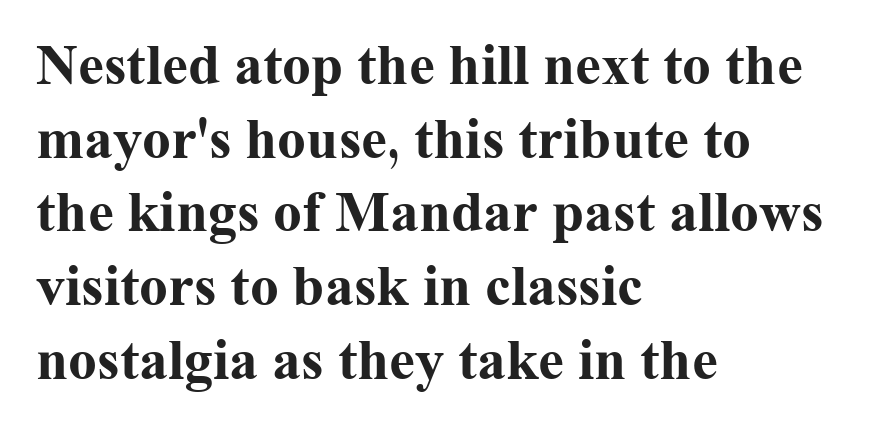
{"serif": "yes", "italic": "no", "bold": "yes", "weight": "bold", "width": "normal", "stroke_contrast": "medium", "x_height": "medium", "monospaced": "no", "underline": "no", "align": "left", "line_spacing": "normal", "line_spacing_ratio": 1.27, "letter_spacing": "normal", "letter_spacing_em": 0.0, "glyph_px": 58}
